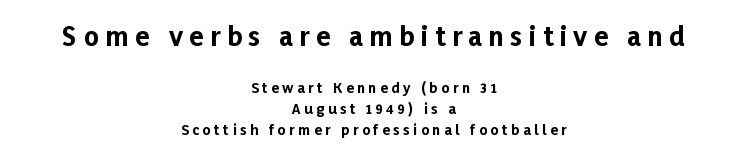
Set as a true bold cut, around the 700 mark. A normal amount of white space separates one row of letters from the next. If you folded the block vertically in half, each line would mirror itself in length. Tracking here is generous; glyphs stand well apart from one another. Size contrast runs from large at the top to small at the bottom.
